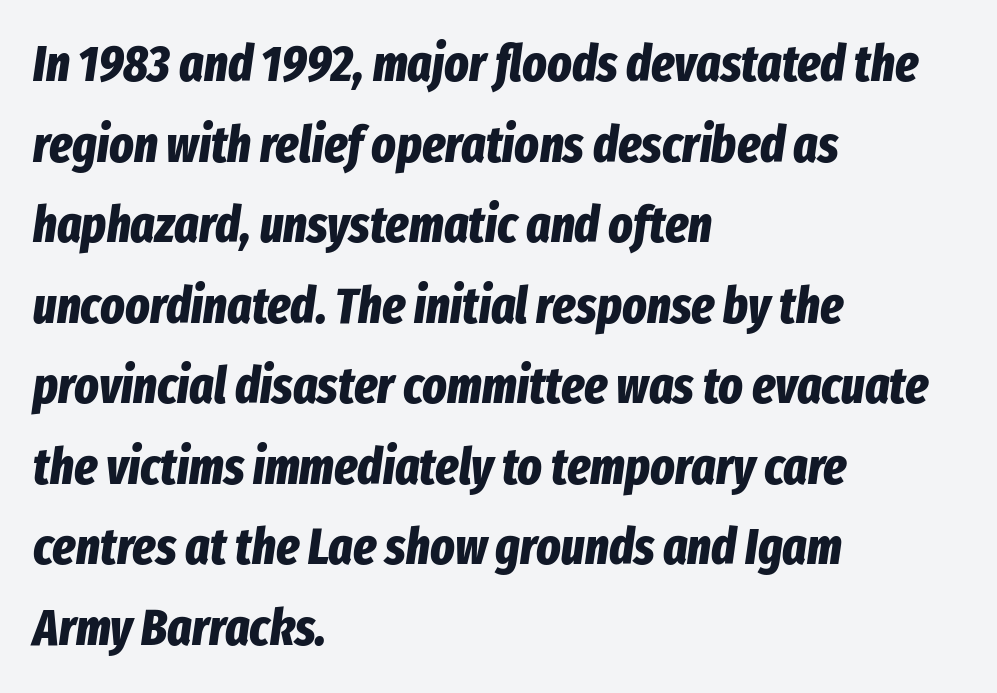
The image shows 51 px bold, condensed type, italic (leaning right); set left-aligned, normal line spacing (1.58x), normal letter spacing, not underlined; low stroke contrast and a medium x-height.
